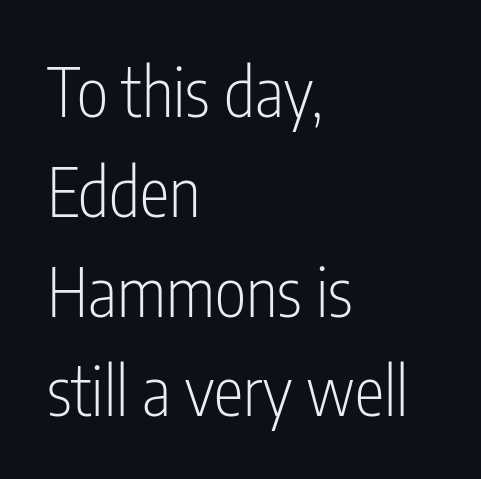
{"serif": "no", "italic": "no", "bold": "no", "weight": "light", "width": "condensed", "stroke_contrast": "low", "x_height": "medium", "monospaced": "no", "underline": "no", "align": "left", "line_spacing": "normal", "line_spacing_ratio": 1.49, "letter_spacing": "normal", "letter_spacing_em": 0.0, "glyph_px": 67}
